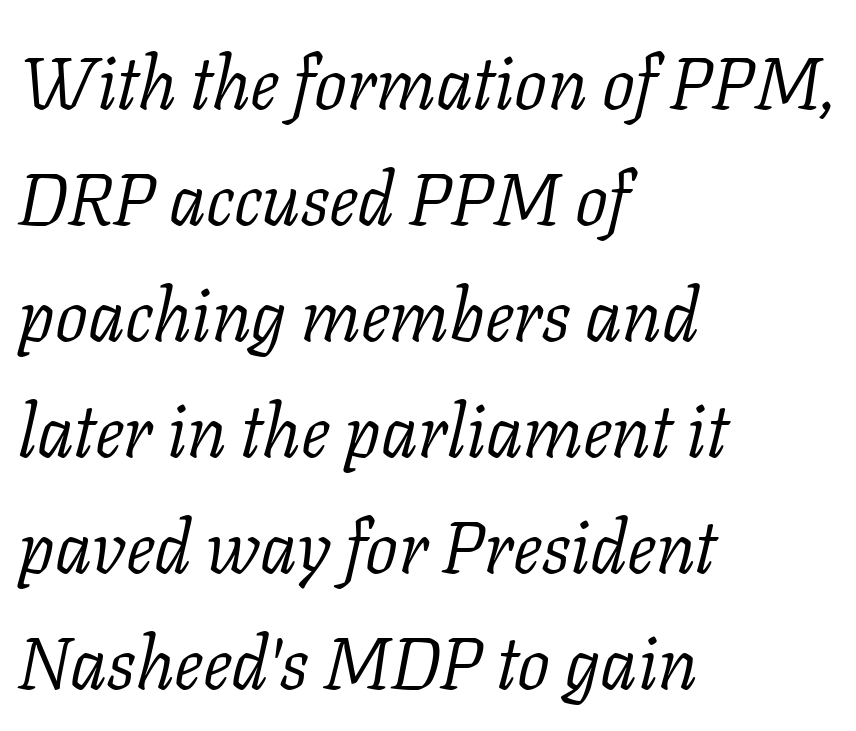
Q: Is the text bold? A: No.
Q: Is the text italic (slanted)? A: Yes, it leans right by about 11 degrees.
Q: Is the typeface a serif or a sans-serif typeface? A: Serif.
Q: Is the text underlined? A: No.
Q: How is the paragraph aligned? A: Left-aligned.
Q: Is the spacing between letters normal or unusually wide? A: Normal.
Q: Is the spacing between lines tight, normal or loose? A: Normal.
Q: Width (condensed, normal, or wide)? A: Normal.
Q: Stroke contrast? A: Low.
Q: x-height? A: Medium.
Q: Monospaced? A: No.
